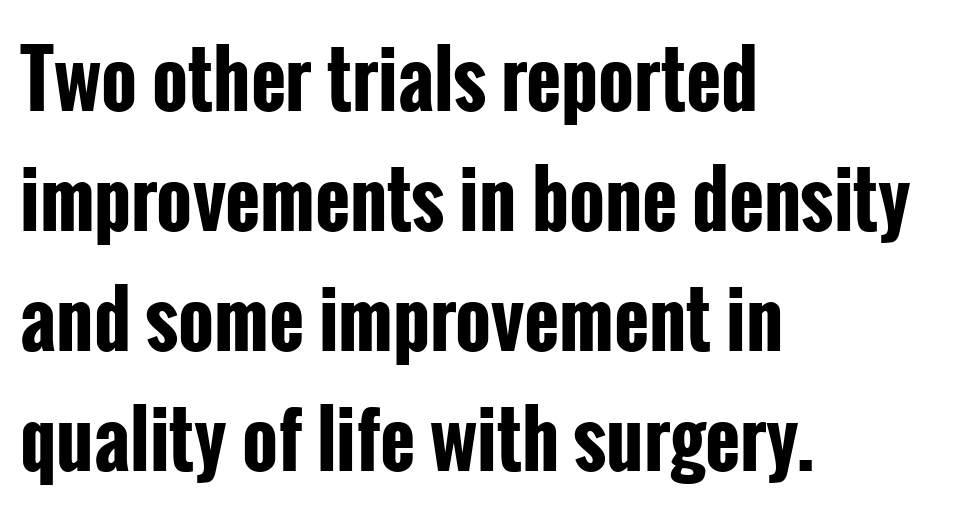
The image shows 76 px bold, condensed sans-serif type, upright; set left-aligned, normal line spacing (1.58x), normal letter spacing, not underlined; low stroke contrast and a medium x-height.
